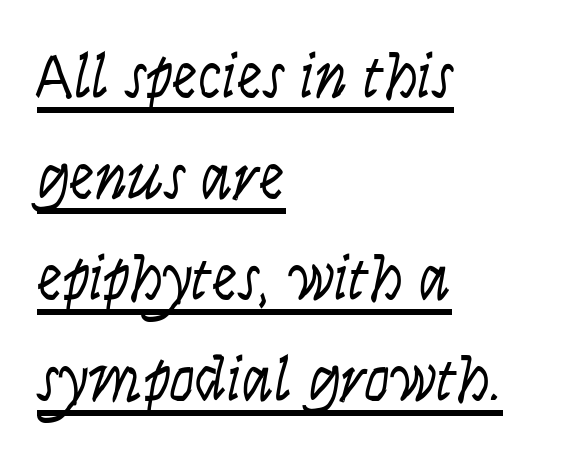
Q: Is the text bold? A: No.
Q: Is the text italic (slanted)? A: Yes, it leans right by about 9 degrees.
Q: Is the text underlined? A: Yes.
Q: How is the paragraph aligned? A: Left-aligned.
Q: Is the spacing between letters normal or unusually wide? A: Normal.
Q: Is the spacing between lines tight, normal or loose? A: Normal.
Q: Width (condensed, normal, or wide)? A: Condensed.
Q: Stroke contrast? A: Low.
Q: x-height? A: Large.
Q: Monospaced? A: No.
